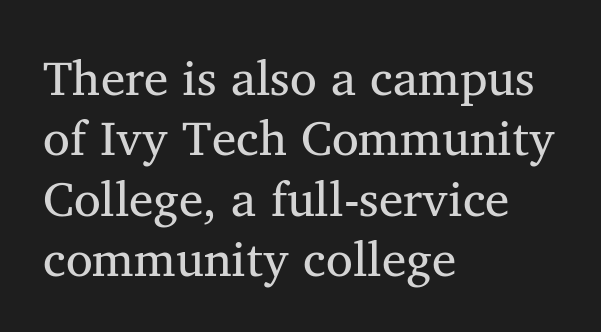
Q: Is the text bold? A: No.
Q: Is the typeface a serif or a sans-serif typeface? A: Serif.
Q: Is the text underlined? A: No.
Q: How is the paragraph aligned? A: Left-aligned.
Q: Is the spacing between letters normal or unusually wide? A: Normal.
Q: Width (condensed, normal, or wide)? A: Normal.
Q: Stroke contrast? A: Medium.
Q: x-height? A: Medium.
Q: Monospaced? A: No.
